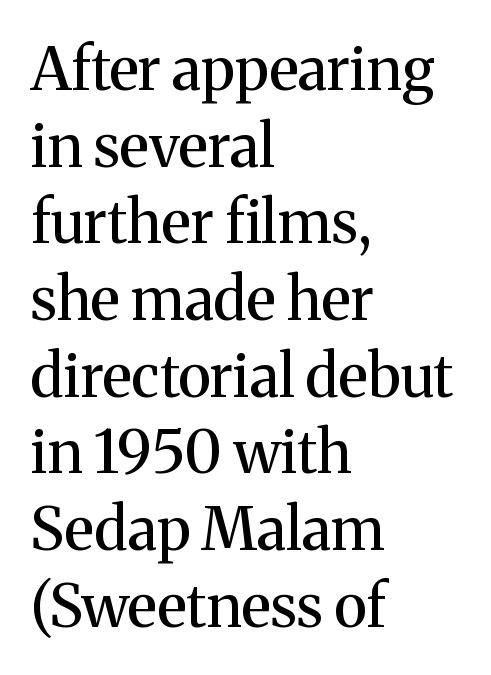
{"serif": "yes", "italic": "no", "width": "normal", "stroke_contrast": "medium", "x_height": "medium", "monospaced": "no", "underline": "no", "align": "left", "line_spacing": "normal", "line_spacing_ratio": 1.3, "letter_spacing": "normal", "letter_spacing_em": 0.0, "glyph_px": 59}
